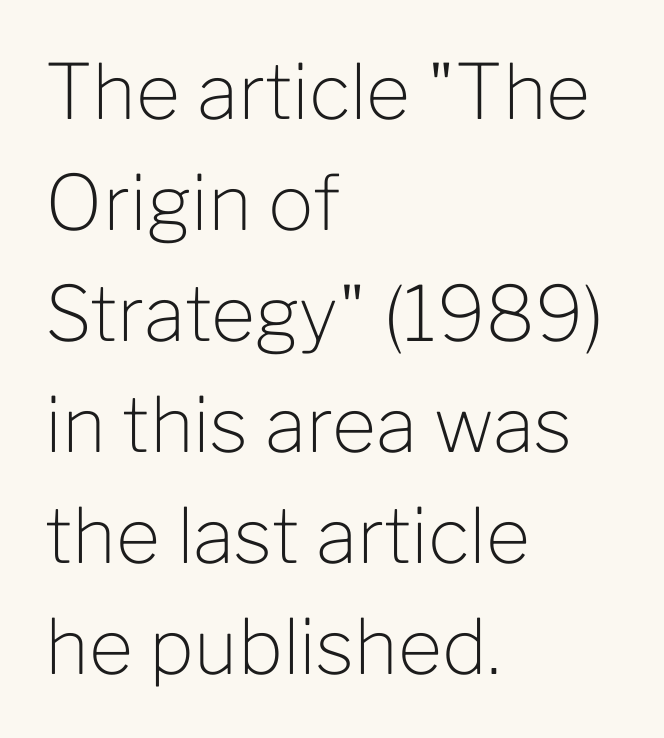
The image shows 76 px light sans-serif type, upright; set left-aligned, normal line spacing (1.46x), normal letter spacing, not underlined; low stroke contrast and a medium x-height.
